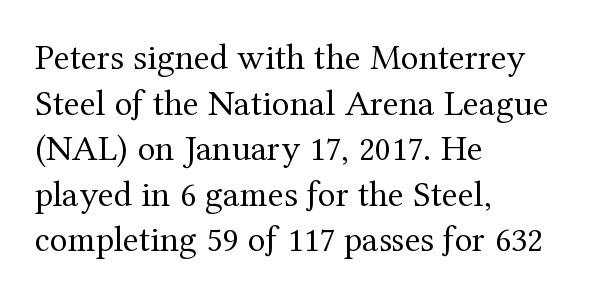
{"serif": "yes", "italic": "no", "bold": "no", "weight": "regular", "width": "normal", "stroke_contrast": "medium", "x_height": "medium", "monospaced": "no", "underline": "no", "align": "left", "line_spacing_ratio": 1.23, "letter_spacing": "normal", "letter_spacing_em": 0.0, "glyph_px": 37}
